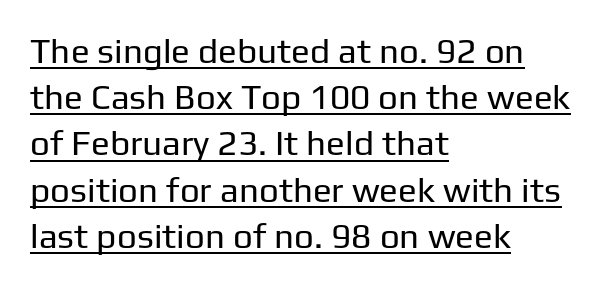
{"serif": "no", "italic": "no", "bold": "no", "weight": "regular", "width": "normal", "stroke_contrast": "low", "x_height": "medium", "monospaced": "no", "underline": "yes", "align": "left", "line_spacing": "normal", "line_spacing_ratio": 1.32, "letter_spacing": "normal", "letter_spacing_em": 0.0, "glyph_px": 35}
